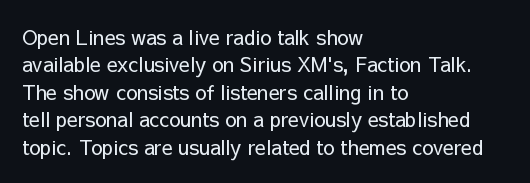
The image shows 20 px text type, upright; set left-aligned, normal line spacing (1.37x), normal letter spacing, not underlined.
